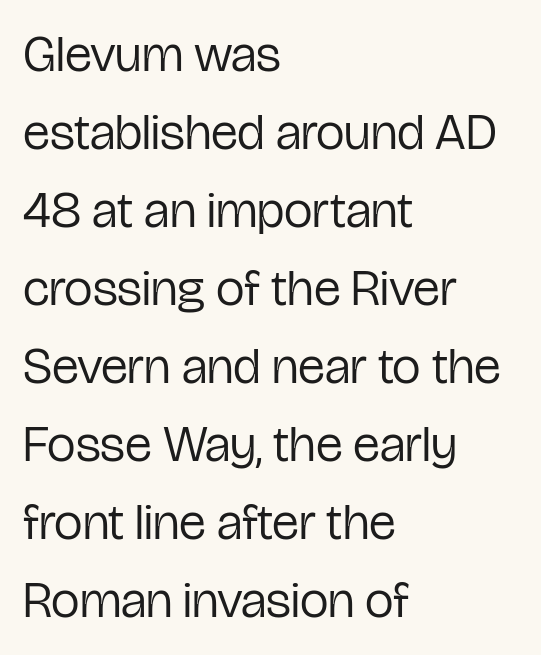
{"serif": "no", "italic": "no", "bold": "no", "weight": "regular", "width": "condensed", "stroke_contrast": "low", "x_height": "medium", "monospaced": "no", "underline": "no", "align": "left", "line_spacing": "normal", "line_spacing_ratio": 1.53, "letter_spacing": "normal", "letter_spacing_em": 0.0, "glyph_px": 51}
